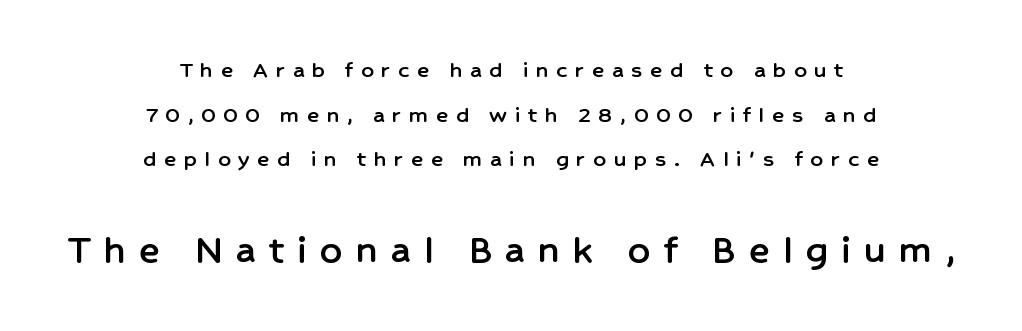
{"serif": "no", "italic": "no", "width": "normal", "stroke_contrast": "low", "x_height": "medium", "monospaced": "no", "underline": "no", "align": "center", "line_spacing_ratio": 1.79, "letter_spacing": "wide", "letter_spacing_em": 0.31, "larger_block": "second", "size_ratio": 1.72, "glyph_px": 43}
